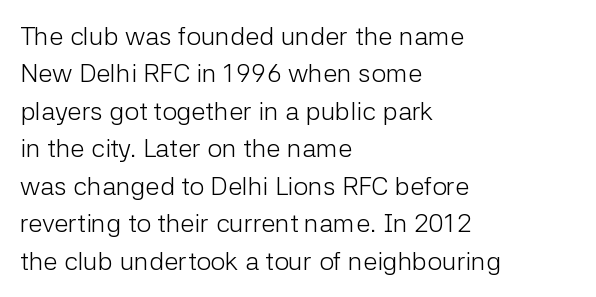
Is the letter spacing exaggerated? No — it looks like the ordinary default. This block has exactly the height ordinary leading produces. This is the regular roman posture of the typeface. Weight: not bold — regular or lighter.
